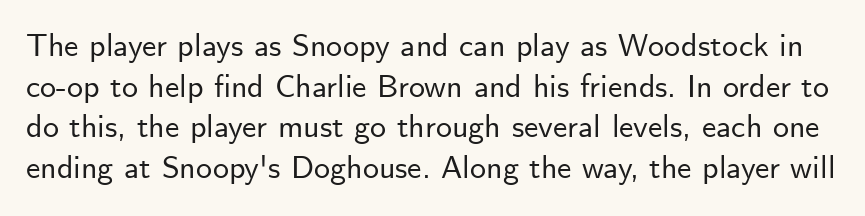
This sample has the flowing, uneven cadence of proportional lettering. Honestly, the letter spacing is just normal — you wouldn't notice it. Note: no serifs on the glyphs. The passage shown stacks its lines at a standard gap. The letters stand straight up with perfectly vertical stems. The strip under each line holds only bare page.
